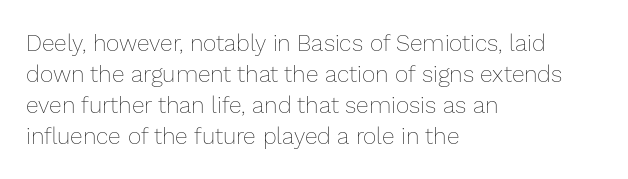
Q: Is the text bold? A: No.
Q: Is the text italic (slanted)? A: No, it is upright.
Q: Is the text underlined? A: No.
Q: How is the paragraph aligned? A: Left-aligned.
Q: Is the spacing between letters normal or unusually wide? A: Normal.
Q: Is the spacing between lines tight, normal or loose? A: Normal.
